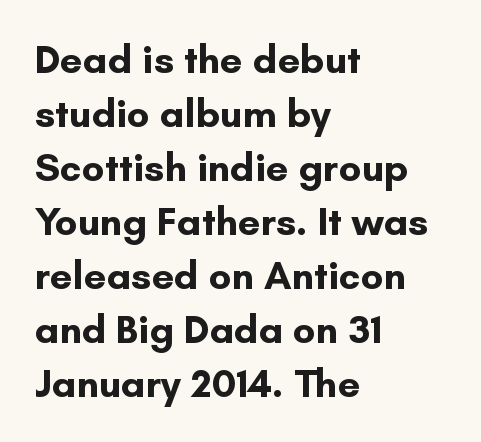
The image shows 40 px bold sans-serif type, upright; set left-aligned, normal line spacing (1.35x), normal letter spacing, not underlined; low stroke contrast and a small x-height.
